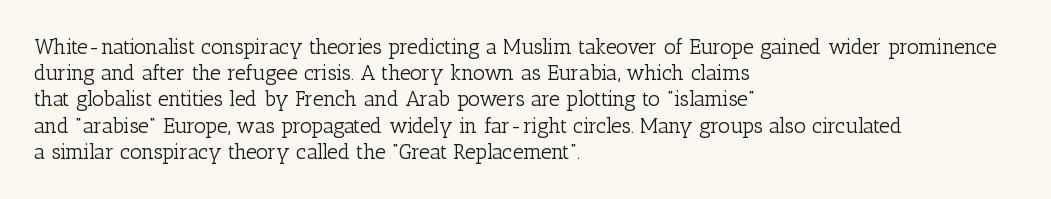
Does extra space separate the letters? No, they use regular spacing. Layout note: lines flush left. The area under the type is left untouched. This reads as an unemphasized weight, regular at the heaviest. This is roman type, the default non-slanted kind. Vertical spacing — default.
